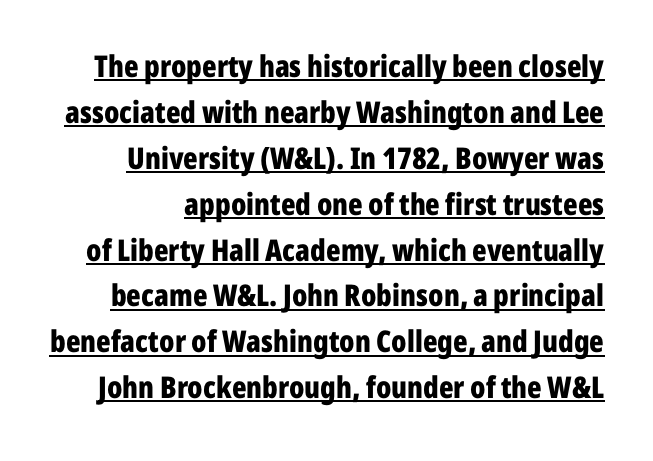
{"serif": "no", "italic": "no", "bold": "yes", "weight": "bold", "width": "condensed", "stroke_contrast": "low", "x_height": "medium", "monospaced": "no", "underline": "yes", "line_spacing": "normal", "line_spacing_ratio": 1.53, "letter_spacing": "normal", "letter_spacing_em": 0.0, "glyph_px": 30}
